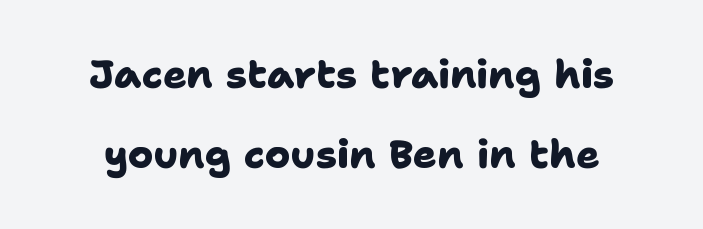
The image shows 39 px heavy sans-serif type; set loose line spacing (2.05x), normal letter spacing, not underlined; low stroke contrast and a medium x-height.
